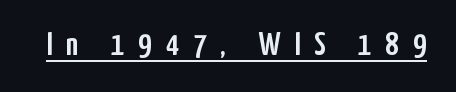
Students, note that the glyphs here are deliberately spaced far apart. Think of a printed novel: that variable character pitch is what you see here. The typeface chosen for these lines omits serifs. Has an underline been added? It has. Vertical strokes here are truly vertical.
